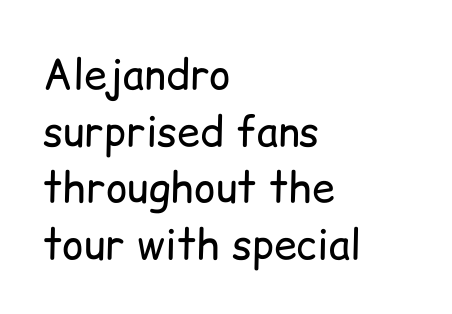
{"serif": "no", "italic": "no", "bold": "no", "weight": "regular", "width": "normal", "stroke_contrast": "low", "x_height": "medium", "monospaced": "no", "underline": "no", "align": "left", "line_spacing": "normal", "line_spacing_ratio": 1.38, "letter_spacing": "normal", "letter_spacing_em": 0.0, "glyph_px": 41}
